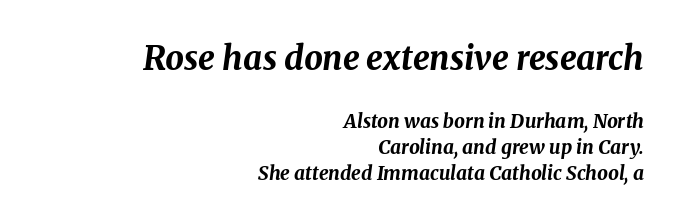
Here the designer chose a conventional face with non-uniform glyph widths. Bold? Absolutely — the strokes are thick and heavy. The rendering keeps characters at their native spacing. A bare baseline throughout the passage.
